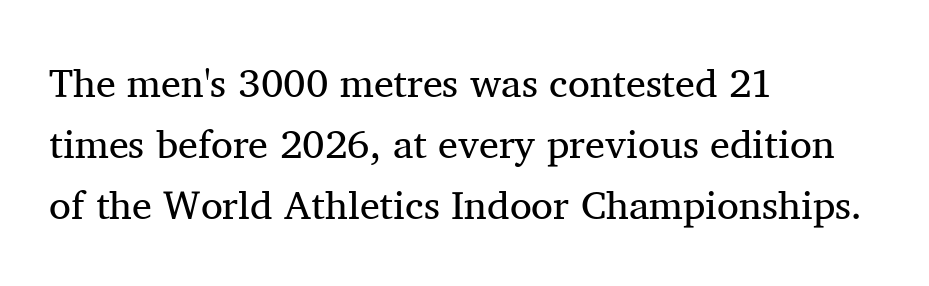
The horizontal fit of the characters is conventional and even. It's the straight-up-and-down kind of type. This rendering features lettering with no underline. The characters are drawn with everyday or finer stroke widths.
